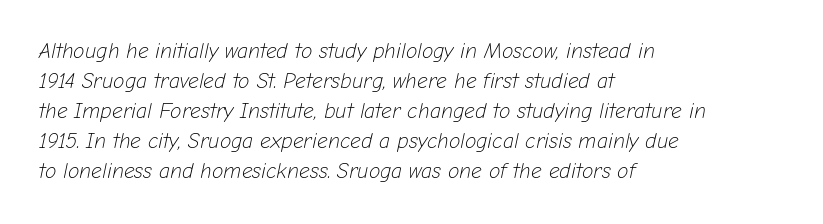
{"italic": "yes", "lean": "right", "slant_degrees": 12, "bold": "no", "underline": "no", "align": "left", "line_spacing": "normal", "line_spacing_ratio": 1.43, "letter_spacing": "normal", "letter_spacing_em": 0.0, "glyph_px": 21}
